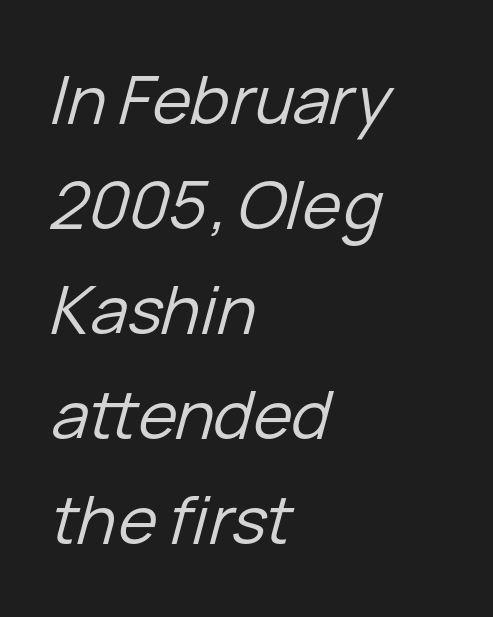
The image shows 66 px regular-weight type, italic (leaning right); set left-aligned, normal line spacing (1.59x), normal letter spacing, not underlined; low stroke contrast and a medium x-height.
